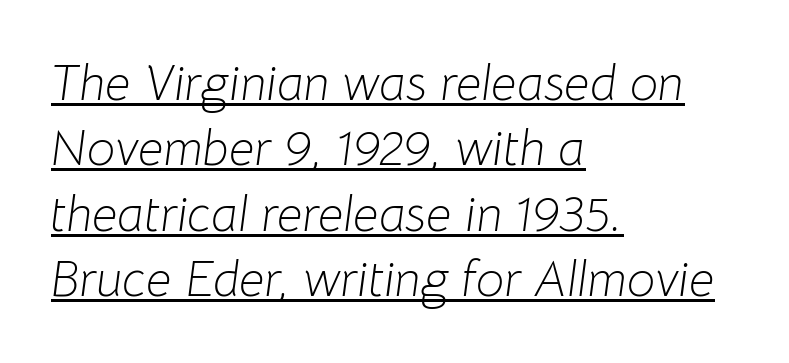
This sample has the flowing, uneven cadence of proportional lettering. Caption: face not bold, strokes unweighted. Words appear dense and cohesive because spacing is normal. Horizontal alignment here is leftward, the default for most running prose.
